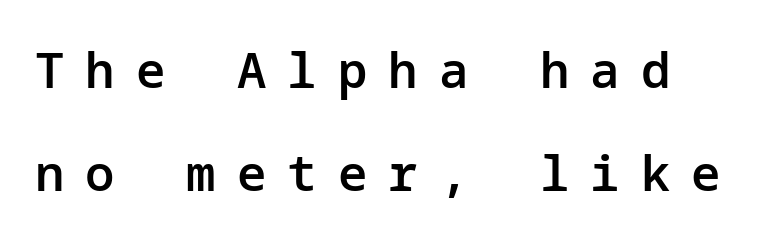
The image shows 49 px semibold sans-serif type, upright; set left-aligned, loose line spacing (2.11x), unusually wide letter spacing (+0.43 em), not underlined; low stroke contrast and a medium x-height.
